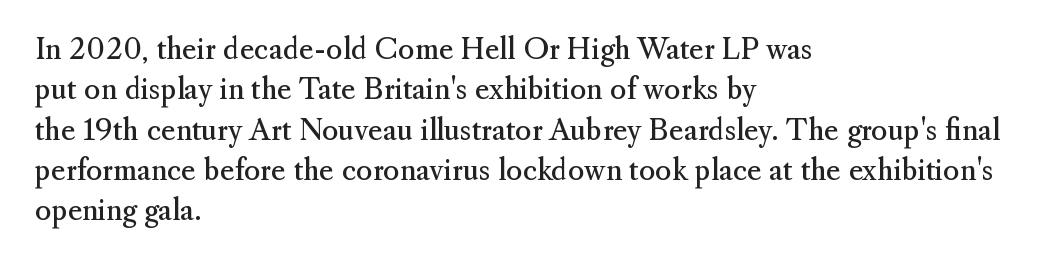
Q: Is the text bold? A: No.
Q: Is the text italic (slanted)? A: No, it is upright.
Q: Is the typeface a serif or a sans-serif typeface? A: Serif.
Q: Is the text underlined? A: No.
Q: How is the paragraph aligned? A: Left-aligned.
Q: Is the spacing between letters normal or unusually wide? A: Normal.
Q: Is the spacing between lines tight, normal or loose? A: Normal.
Q: Width (condensed, normal, or wide)? A: Normal.
Q: Stroke contrast? A: Medium.
Q: x-height? A: Small.
Q: Monospaced? A: No.
